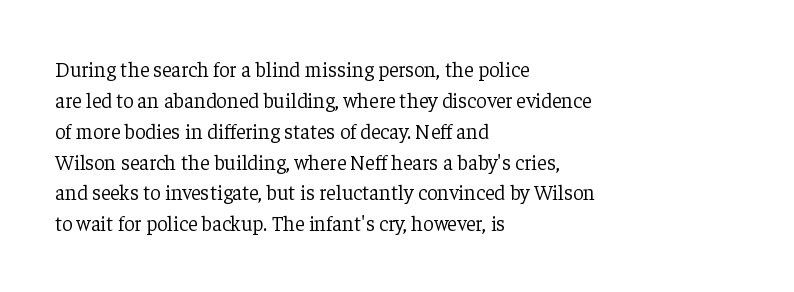
Q: Is the text bold? A: No.
Q: Is the text italic (slanted)? A: No, it is upright.
Q: Is the text underlined? A: No.
Q: How is the paragraph aligned? A: Left-aligned.
Q: Is the spacing between letters normal or unusually wide? A: Normal.
Q: Is the spacing between lines tight, normal or loose? A: Normal.
